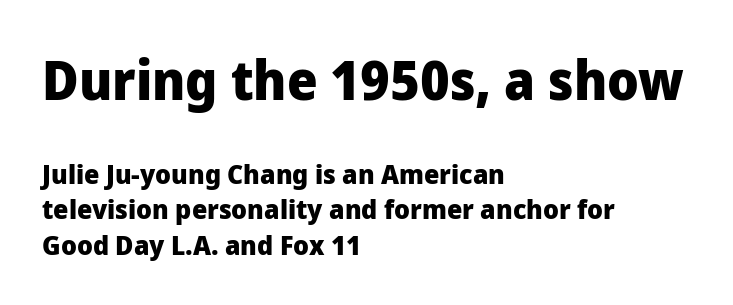
Q: Is the text bold? A: Yes.
Q: Is the text italic (slanted)? A: No, it is upright.
Q: Is the typeface a serif or a sans-serif typeface? A: Sans-serif.
Q: Is the text underlined? A: No.
Q: How is the paragraph aligned? A: Left-aligned.
Q: Is the spacing between letters normal or unusually wide? A: Normal.
Q: Is the spacing between lines tight, normal or loose? A: Normal.
Q: Which block of text is set in a larger size, the first (top) or the second (bottom)? A: The first (top) one.
Q: Width (condensed, normal, or wide)? A: Normal.
Q: Stroke contrast? A: Low.
Q: x-height? A: Medium.
Q: Monospaced? A: No.
